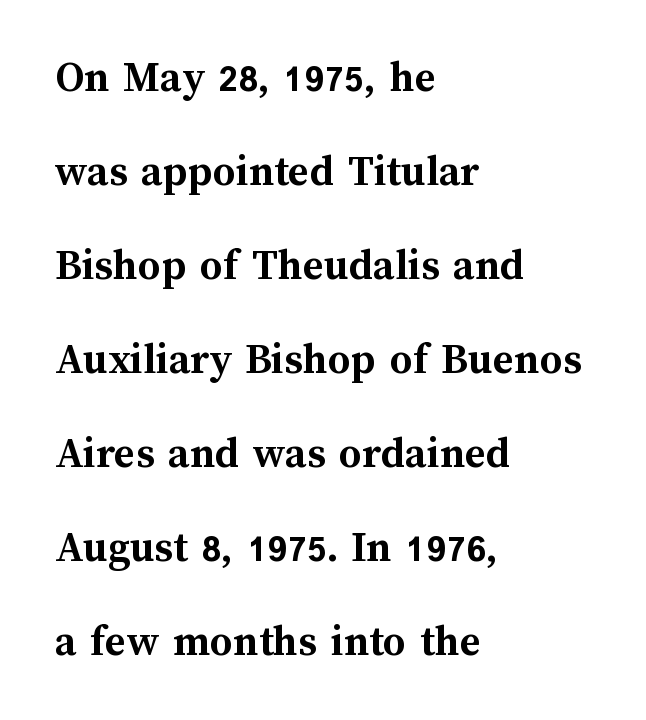
Inter-character spacing is left at the font's built-in metrics. A typesetter would call this leading open, well beyond the default. Glance below the letters and you will spot only blank space. You could not count columns in this text — the font is proportionally spaced. How heavy is the stroke? Heavy — this is a bold. The rendering anchors every line to the left-hand side.
